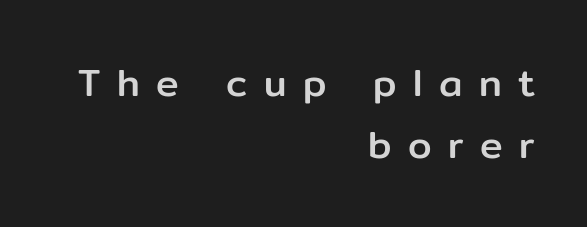
{"serif": "no", "italic": "no", "width": "normal", "stroke_contrast": "low", "x_height": "medium", "monospaced": "no", "underline": "no", "align": "right", "line_spacing": "normal", "line_spacing_ratio": 1.64, "letter_spacing": "wide", "letter_spacing_em": 0.43, "glyph_px": 38}
